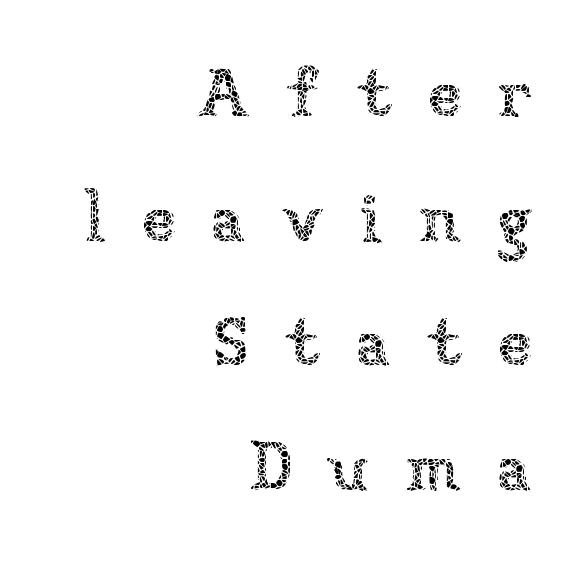
Spacing verdict: proportional, widths tailored to each character. This rendering widens character spacing well past its baseline value. The letters stand upright; this is a roman face. Lines of text with bare space underneath. Typeset ragged left — the right edge is the straight one.
